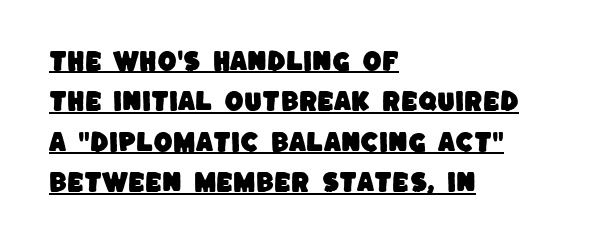
Q: Is the text underlined? A: Yes.
Q: How is the paragraph aligned? A: Left-aligned.
Q: Is the spacing between letters normal or unusually wide? A: Normal.
